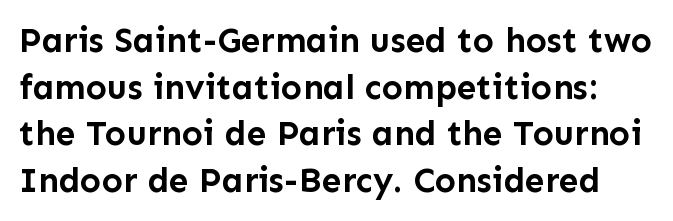
{"serif": "no", "italic": "no", "bold": "yes", "weight": "semibold", "width": "normal", "stroke_contrast": "low", "x_height": "medium", "monospaced": "no", "underline": "no", "line_spacing": "normal", "line_spacing_ratio": 1.33, "letter_spacing": "normal", "letter_spacing_em": 0.0, "glyph_px": 35}
